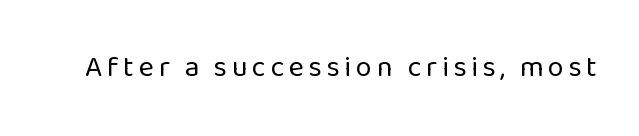
The image shows 29 px regular-weight sans-serif type, upright; set not underlined; low stroke contrast and a medium x-height.
